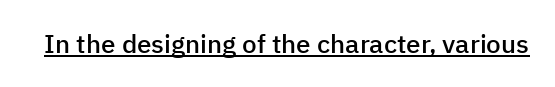
Q: Is the text bold? A: Semi-bold.
Q: Is the text italic (slanted)? A: No, it is upright.
Q: Is the text underlined? A: Yes.
Q: Is the spacing between letters normal or unusually wide? A: Normal.
